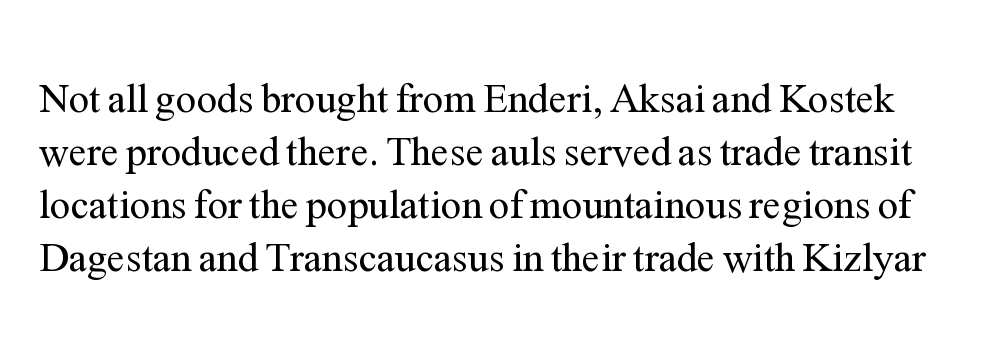
Plain, unruled lines of type. Nobody touched the tracking dial on this one. The typesetting does not lean heavy: it is not bold. Yep, those are serifs on the letters.
